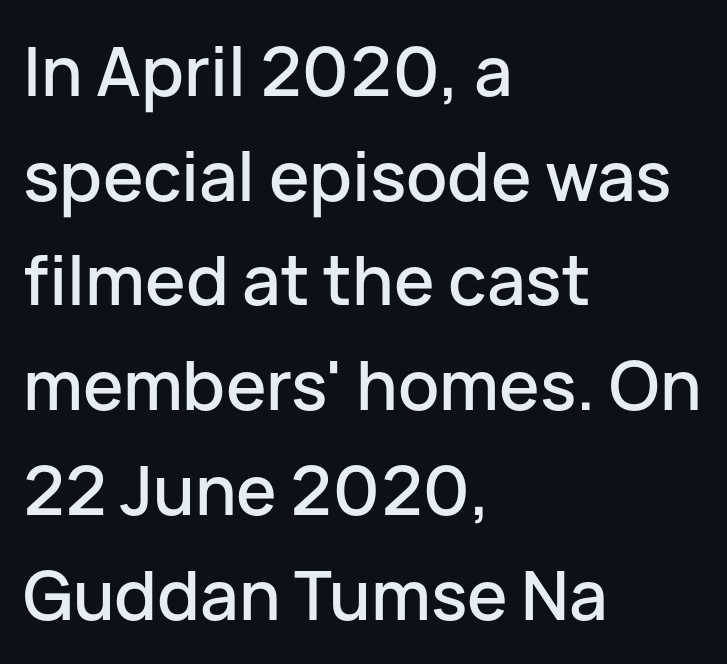
The image shows 68 px sans-serif type, upright; set left-aligned, normal line spacing (1.54x), normal letter spacing, not underlined; low stroke contrast and a medium x-height.
